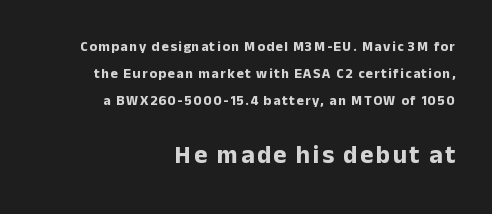
The image shows 25 px bold type, upright; set right-aligned, loose line spacing (1.92x), not underlined; the second (bottom) block is 1.79x larger.
